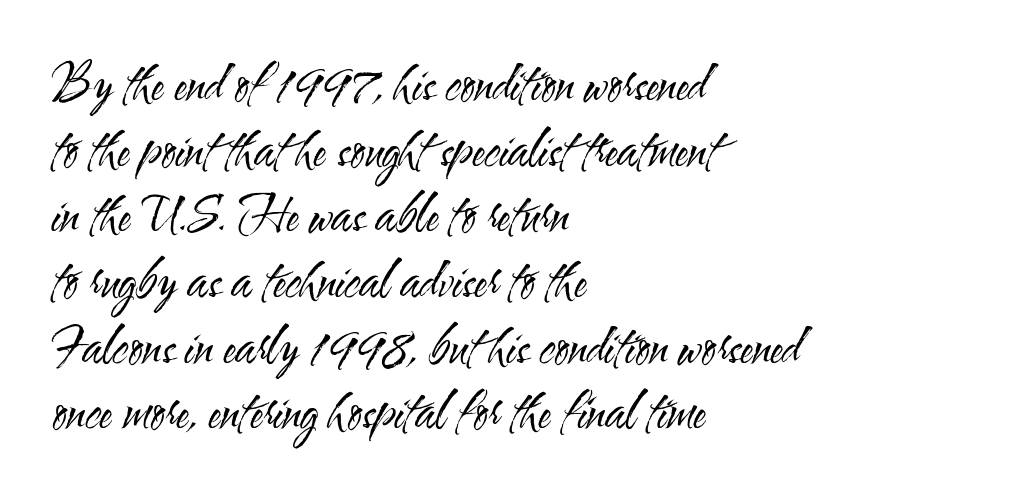
{"serif": "no", "bold": "no", "weight": "regular", "width": "condensed", "stroke_contrast": "medium", "x_height": "small", "monospaced": "no", "underline": "no", "align": "left", "line_spacing": "normal", "line_spacing_ratio": 1.34, "letter_spacing": "normal", "letter_spacing_em": 0.0, "glyph_px": 49}
